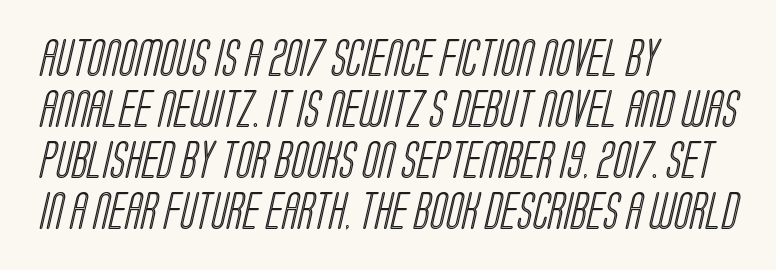
Regarding leading, the lines here are spaced in the standard way. Looks like regular typesetting: each glyph gets only the width it needs. Beneath every word, the page is bare. This sample uses plain, unmodified letter spacing. These lines are set flush left with a ragged right edge.
